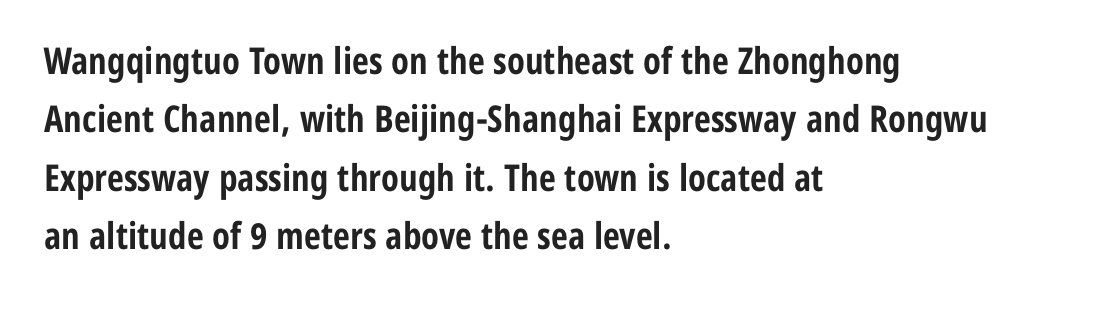
{"serif": "no", "italic": "no", "bold": "yes", "weight": "bold", "width": "condensed", "stroke_contrast": "low", "x_height": "medium", "monospaced": "no", "underline": "no", "align": "left", "line_spacing": "normal", "line_spacing_ratio": 1.58, "letter_spacing": "normal", "letter_spacing_em": 0.0, "glyph_px": 37}
